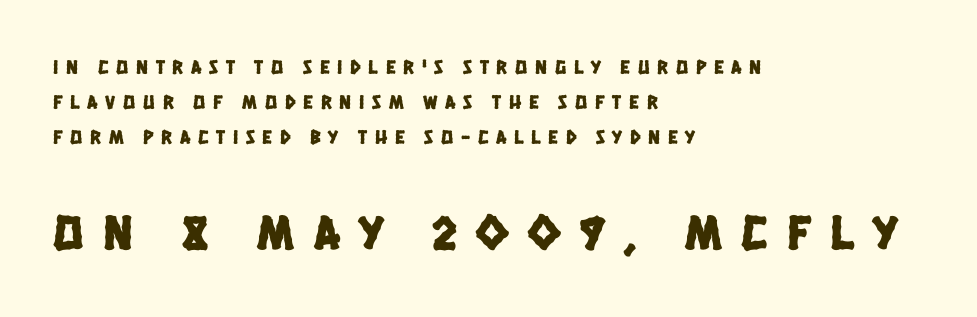
The image shows 50 px condensed sans-serif type; set left-aligned, line spacing 1.75x, unusually wide letter spacing (+0.39 em), not underlined; the second (bottom) block is 2.5x larger; low stroke contrast and a large x-height.
